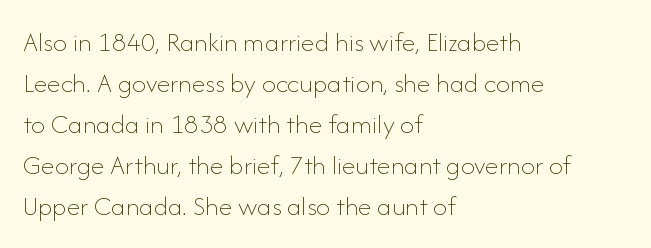
Quick note: interline space is typical. Is this a fixed-width face? No — the glyphs have proportional, varying widths. Is the letter spacing exaggerated? No — it looks like the ordinary default. Anything drawn beneath the words? Only blank space. Ascenders rise straight up at ninety degrees.
